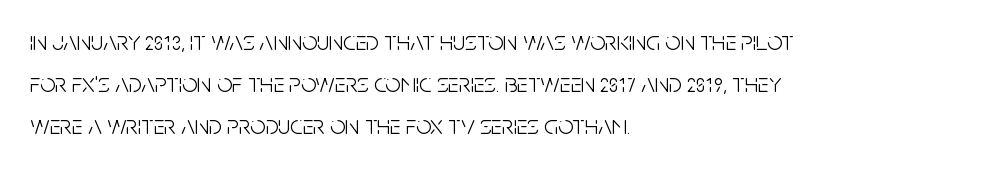
{"italic": "no", "bold": "no", "underline": "no", "align": "left", "line_spacing": "normal", "line_spacing_ratio": 1.56, "letter_spacing": "normal", "letter_spacing_em": 0.0, "glyph_px": 27}
